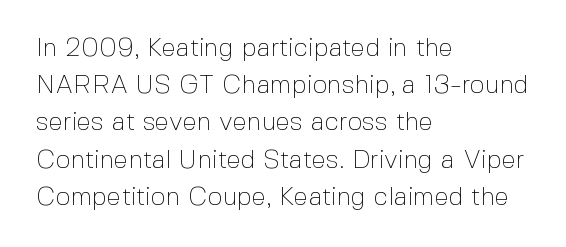
The image shows 26 px text type, upright; set left-aligned, normal line spacing (1.43x), normal letter spacing, not underlined.
